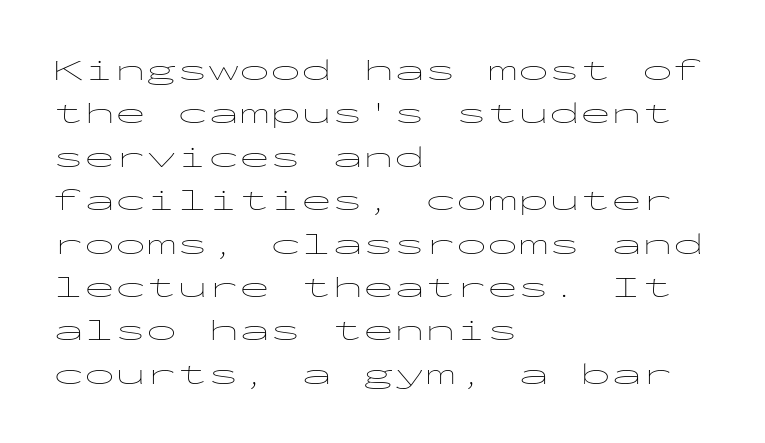
Regarding serifs, this sample does without them. Weight: regular or lighter. The rows are spaced the way most documents space them. It's the straight-up-and-down kind of type. You could count columns in this text — the font is strictly monospaced.
